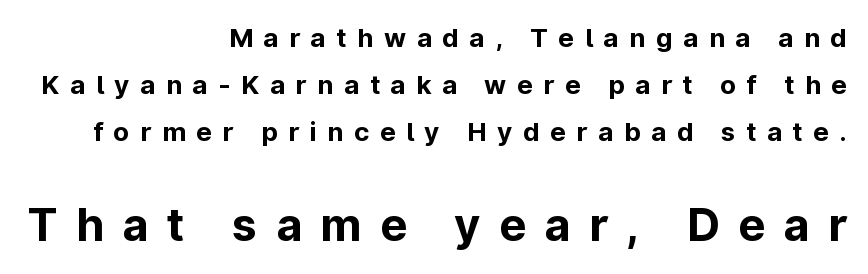
Letterform terminals end flat and unadorned throughout the passage. Notice how the stems are strictly vertical — no italics here. Look at the stroke-to-counter ratio: heavy, a bold. Display-style spreading of the glyphs; the letterfit is very open. The face used here appears at its bigger size in the lower chunk. Glance below the letters and you will spot only blank space.
